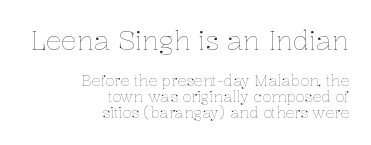
Q: Is the text bold? A: No.
Q: Is the text italic (slanted)? A: No, it is upright.
Q: Is the text underlined? A: No.
Q: How is the paragraph aligned? A: Right-aligned.
Q: Is the spacing between letters normal or unusually wide? A: Normal.
Q: Is the spacing between lines tight, normal or loose? A: Tight.
Q: Which block of text is set in a larger size, the first (top) or the second (bottom)? A: The first (top) one.
